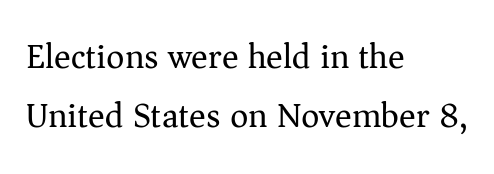
The image shows 35 px regular-weight serif type, upright; set left-aligned, normal line spacing (1.7x), normal letter spacing, not underlined; medium stroke contrast and a medium x-height.
